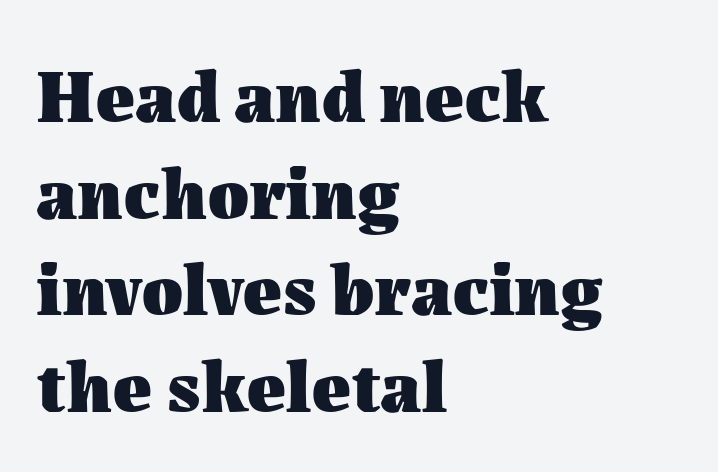
{"italic": "no", "bold": "yes", "weight": "heavy", "width": "normal", "stroke_contrast": "medium", "x_height": "medium", "monospaced": "no", "underline": "no", "align": "left", "line_spacing": "normal", "line_spacing_ratio": 1.29, "letter_spacing": "normal", "letter_spacing_em": 0.0, "glyph_px": 75}
